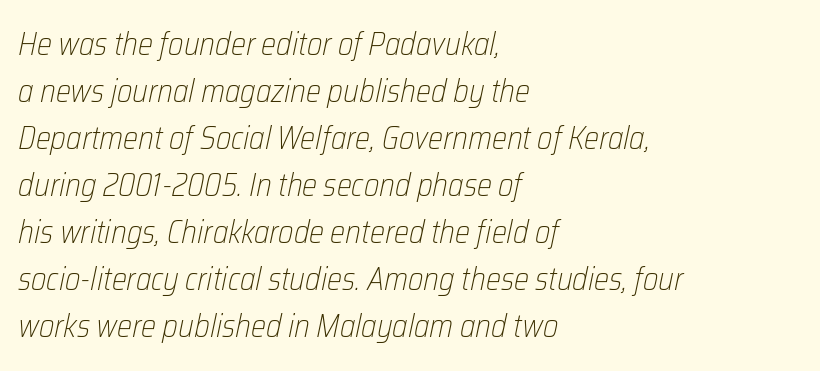
The image shows 32 px light, condensed type, italic (leaning right); set left-aligned, normal line spacing (1.47x), normal letter spacing, not underlined; low stroke contrast and a medium x-height.
